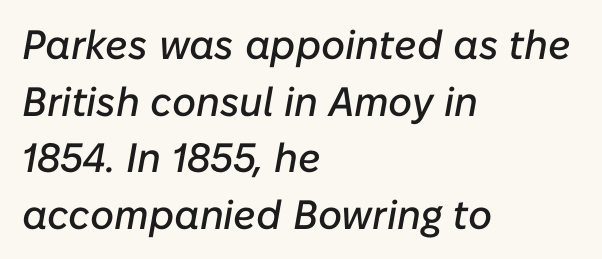
The image shows 41 px text type, italic (leaning right); set left-aligned, normal line spacing (1.38x), normal letter spacing, not underlined; low stroke contrast and a medium x-height.
